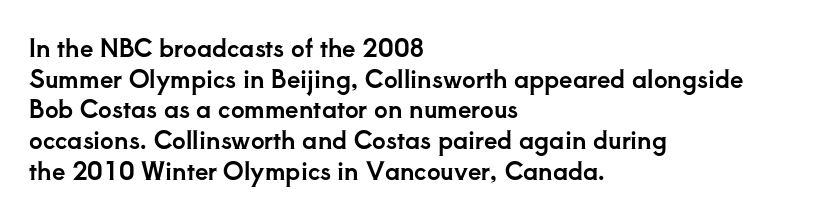
The image shows 24 px text type, upright; set left-aligned, normal line spacing (1.28x), normal letter spacing, not underlined.
